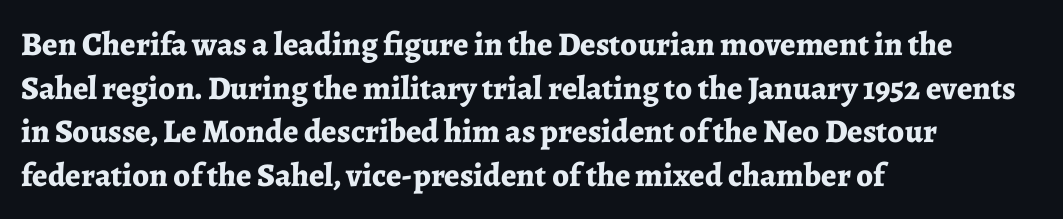
{"serif": "yes", "italic": "no", "bold": "yes", "weight": "bold", "width": "normal", "stroke_contrast": "low", "x_height": "medium", "monospaced": "no", "underline": "no", "align": "left", "line_spacing": "normal", "line_spacing_ratio": 1.32, "letter_spacing": "normal", "letter_spacing_em": 0.0, "glyph_px": 33}
